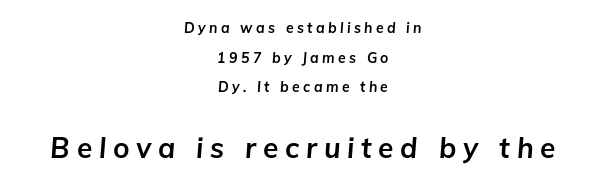
{"italic": "yes", "lean": "right", "slant_degrees": 5, "bold": "yes", "weight": "bold", "width": "normal", "stroke_contrast": "low", "x_height": "medium", "monospaced": "no", "underline": "no", "align": "center", "line_spacing": "loose", "line_spacing_ratio": 2.11, "letter_spacing": "wide", "letter_spacing_em": 0.24, "larger_block": "second", "size_ratio": 2.0, "glyph_px": 28}
